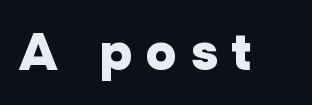
Has an underline been added? It has not. How heavy is the stroke? Heavy — this is a bold. Is this a sans? Yes — the strokes have no serifs. Display-style spreading of the glyphs; the letterfit is very open. Here the designer chose a conventional face with non-uniform glyph widths.
